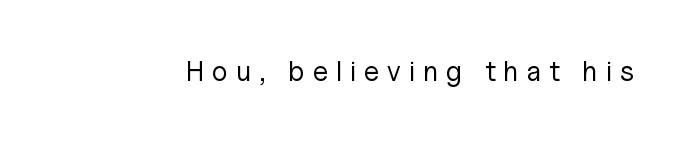
The face used here is proportionally spaced, like ordinary book or web type. Characters follow at a spacing far wider than the type designer built in. These lines are composed in type without serifs. Glance below the letters and you will spot only blank space. Stems and bowls with no extra thickness — not bold.
